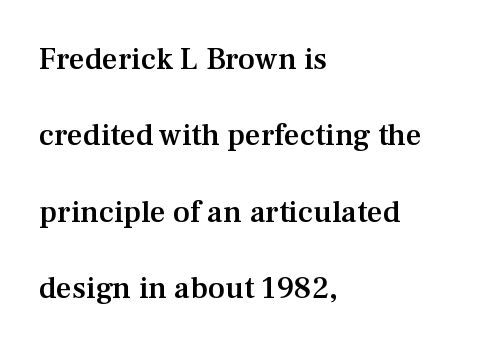
{"serif": "yes", "italic": "no", "bold": "semi", "weight": "semibold", "width": "normal", "stroke_contrast": "medium", "x_height": "medium", "monospaced": "no", "underline": "no", "align": "left", "line_spacing": "loose", "line_spacing_ratio": 2.46, "letter_spacing": "normal", "letter_spacing_em": 0.0, "glyph_px": 31}
